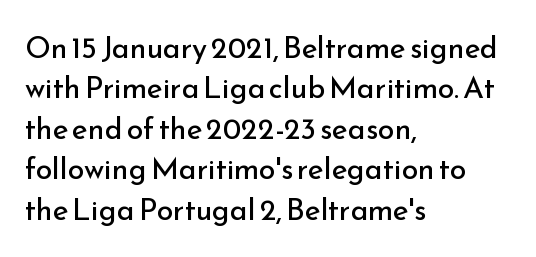
{"serif": "no", "italic": "no", "bold": "no", "weight": "regular", "width": "normal", "stroke_contrast": "low", "x_height": "small", "monospaced": "no", "underline": "no", "align": "left", "line_spacing": "normal", "line_spacing_ratio": 1.35, "letter_spacing": "normal", "letter_spacing_em": 0.0, "glyph_px": 30}
